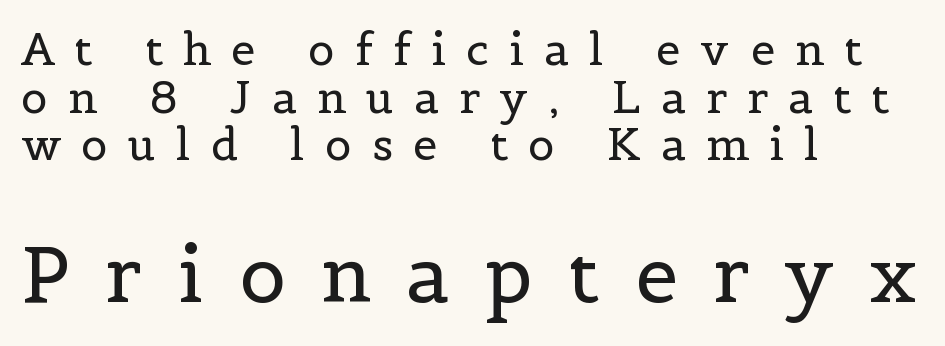
Q: Is the text bold? A: No.
Q: Is the text italic (slanted)? A: No, it is upright.
Q: Is the typeface a serif or a sans-serif typeface? A: Serif.
Q: Is the text underlined? A: No.
Q: How is the paragraph aligned? A: Left-aligned.
Q: Is the spacing between letters normal or unusually wide? A: Unusually wide.
Q: Is the spacing between lines tight, normal or loose? A: Tight.
Q: Which block of text is set in a larger size, the first (top) or the second (bottom)? A: The second (bottom) one.
Q: Width (condensed, normal, or wide)? A: Normal.
Q: x-height? A: Medium.
Q: Monospaced? A: No.
